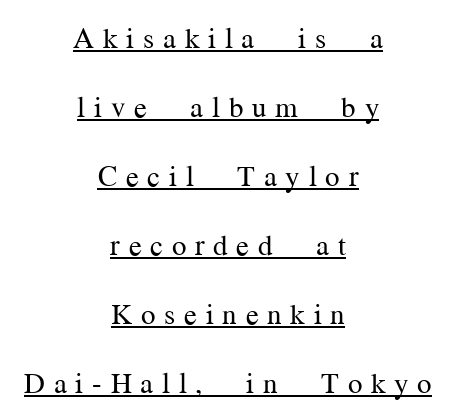
{"serif": "yes", "italic": "no", "bold": "no", "weight": "regular", "width": "normal", "stroke_contrast": "medium", "x_height": "medium", "monospaced": "no", "underline": "yes", "align": "center", "line_spacing": "loose", "line_spacing_ratio": 2.38, "letter_spacing": "wide", "letter_spacing_em": 0.3, "glyph_px": 29}
